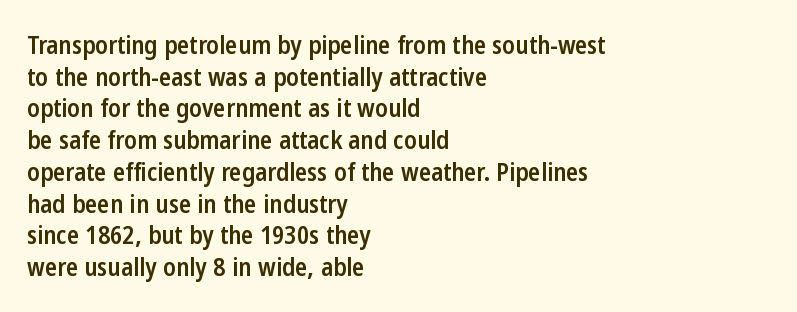
A semibold gives these letters moderate extra thickness, short of bold. The vertical gap from one line to the next is medium. The axis of the letterforms is exactly vertical. A typesetter would call this zero additional tracking. Plain, unruled lines of type. Leftover space on each line is placed entirely after the last word.
